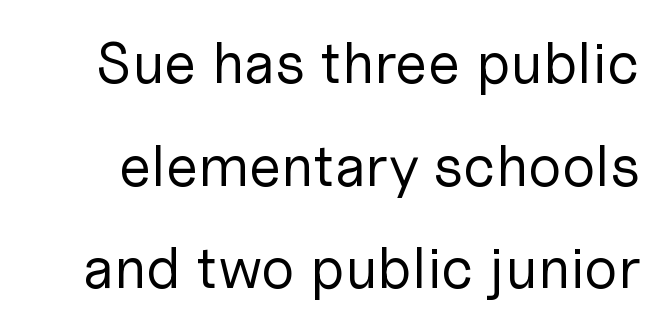
The image shows 58 px regular-weight sans-serif type, upright; set line spacing 1.77x, normal letter spacing, not underlined; low stroke contrast and a medium x-height.
